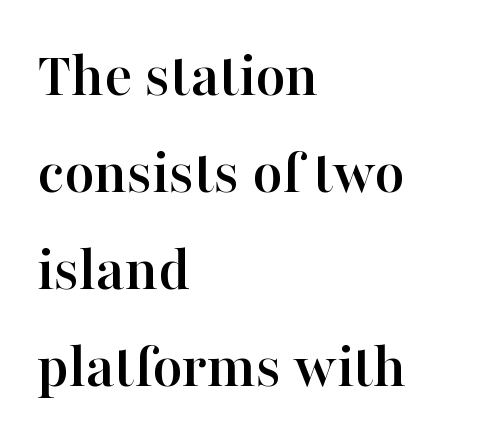
Do the characters align in a grid? No, the font is proportional. Unlike italic type, these characters show no tilt at all. Descenders are the only things crossing below the line. The rendering shows small feet on the letterforms — a serif design. Every row of glyphs begins at an identical x-position on the left.
